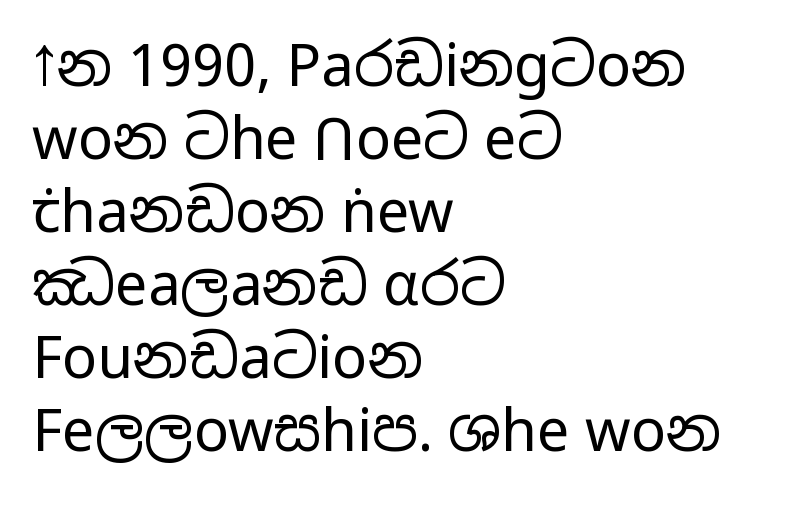
The image shows 58 px regular-weight, wide sans-serif type, upright; set left-aligned, normal line spacing (1.26x), normal letter spacing, not underlined; low stroke contrast and a medium x-height.
